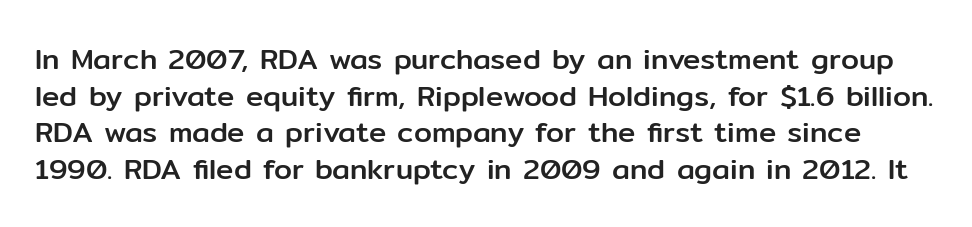
The image shows 29 px sans-serif type, upright; set normal line spacing (1.26x), normal letter spacing, not underlined; low stroke contrast and a medium x-height.
